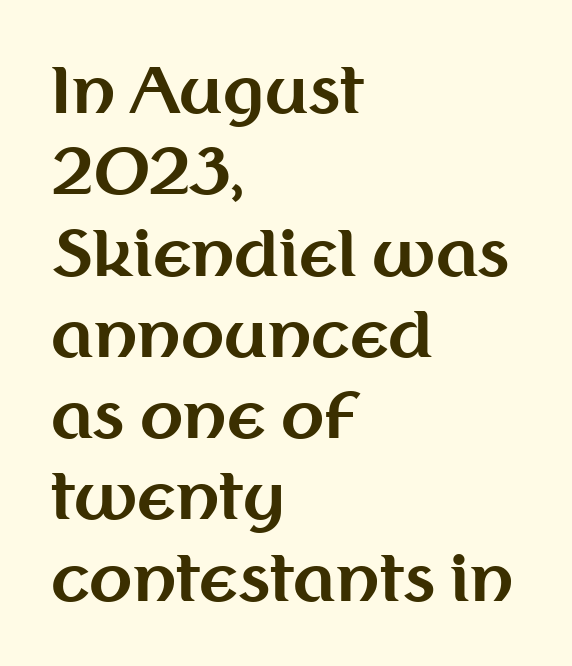
The image shows 63 px bold sans-serif type, upright; set left-aligned, normal line spacing (1.29x), normal letter spacing, not underlined; medium stroke contrast and a medium x-height.
